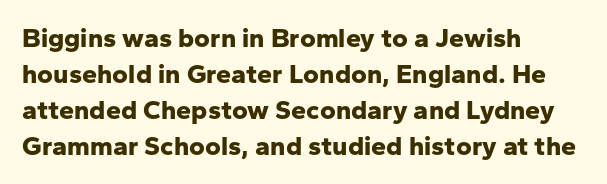
{"italic": "no", "bold": "yes", "underline": "no", "align": "left", "line_spacing": "normal", "line_spacing_ratio": 1.33, "letter_spacing": "normal", "letter_spacing_em": 0.0, "glyph_px": 27}
